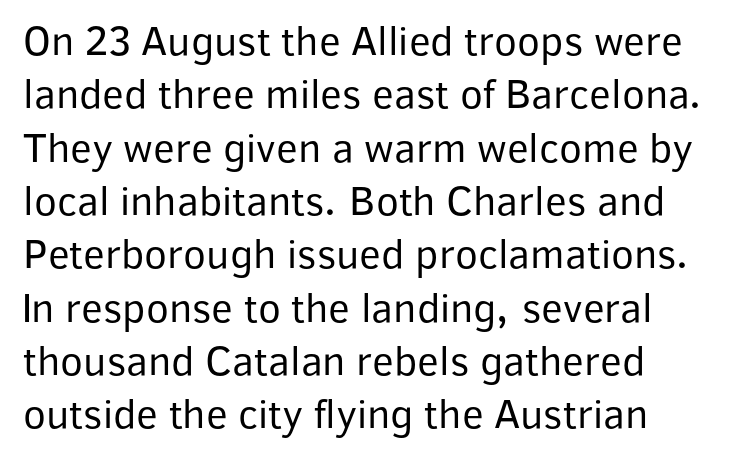
The image shows 42 px regular-weight sans-serif type, upright; set normal line spacing (1.27x), normal letter spacing, not underlined; low stroke contrast and a medium x-height.
